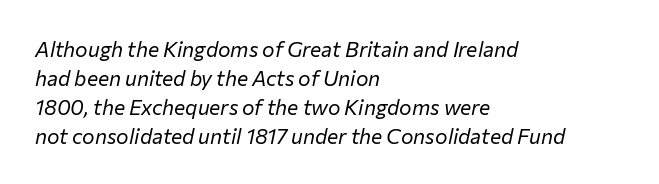
Q: Is the text bold? A: No.
Q: Is the text italic (slanted)? A: Yes, it leans right by about 12 degrees.
Q: Is the text underlined? A: No.
Q: How is the paragraph aligned? A: Left-aligned.
Q: Is the spacing between letters normal or unusually wide? A: Normal.
Q: Is the spacing between lines tight, normal or loose? A: Normal.
